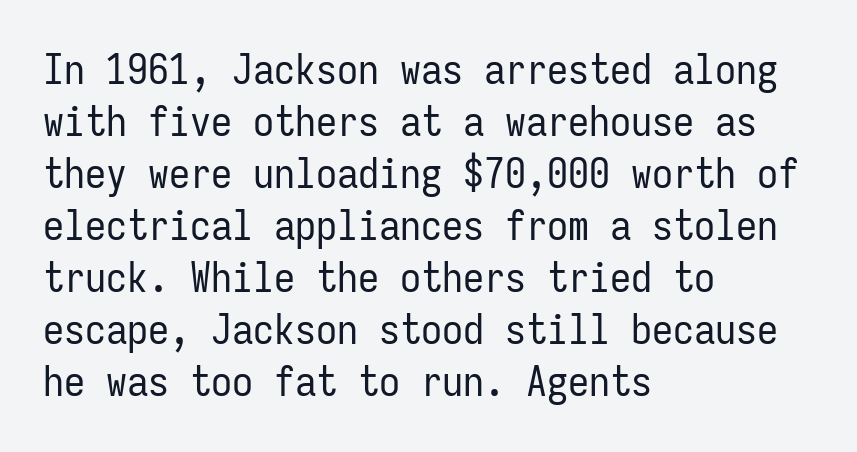
The image shows 42 px regular-weight, condensed sans-serif type, upright, monospaced; set left-aligned, line spacing 1.24x, normal letter spacing, not underlined; low stroke contrast and a medium x-height.
